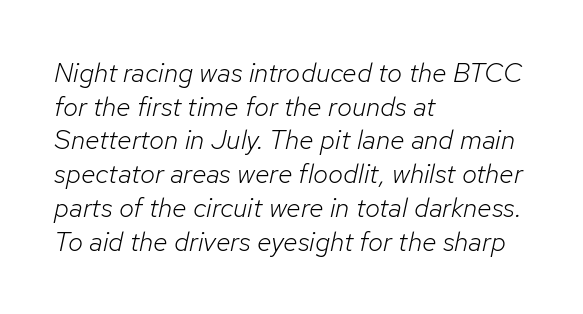
The typography opts for an oblique posture over an upright one. Stems and bowls with no extra thickness — not bold. The area under the type is left untouched. Line beginnings align vertically; line endings do not. You could call the tracking neutral — neither tight nor loose. Regular leading.
